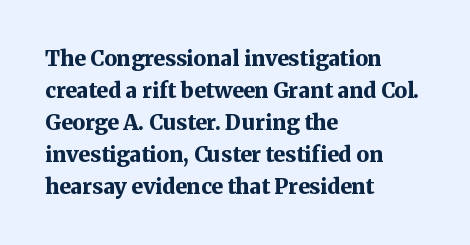
{"italic": "no", "bold": "yes", "underline": "no", "align": "left", "line_spacing": "normal", "line_spacing_ratio": 1.52, "letter_spacing": "normal", "letter_spacing_em": 0.0, "glyph_px": 21}
